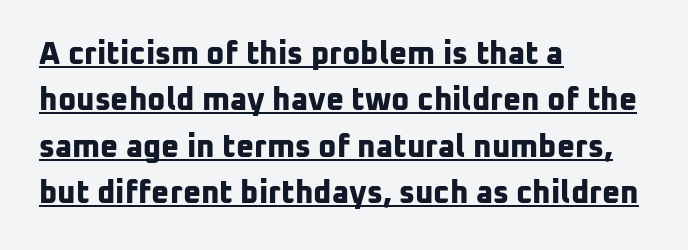
Q: Is the text bold? A: Yes.
Q: Is the typeface a serif or a sans-serif typeface? A: Sans-serif.
Q: Is the text underlined? A: Yes.
Q: How is the paragraph aligned? A: Left-aligned.
Q: Is the spacing between letters normal or unusually wide? A: Normal.
Q: Is the spacing between lines tight, normal or loose? A: Normal.
Q: Width (condensed, normal, or wide)? A: Normal.
Q: Stroke contrast? A: Low.
Q: x-height? A: Medium.
Q: Monospaced? A: No.
